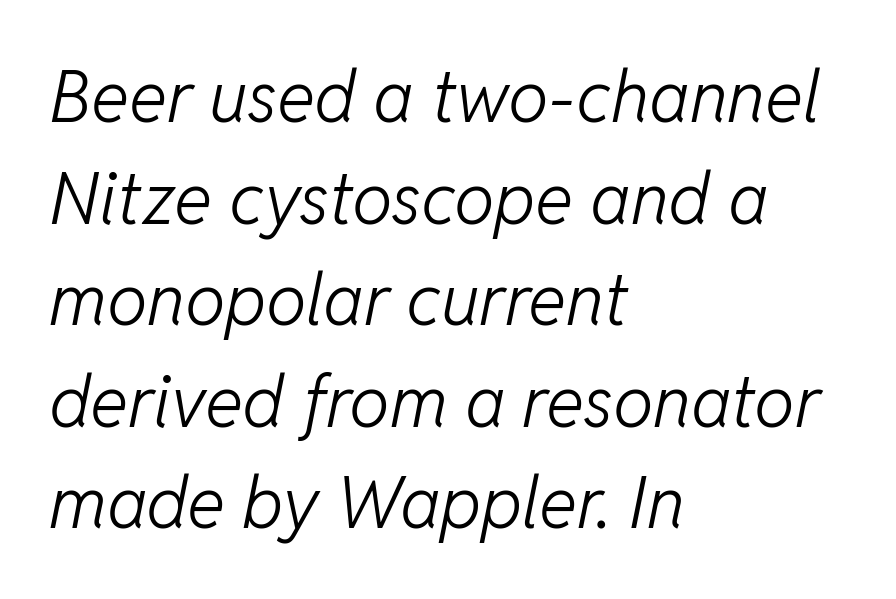
{"italic": "yes", "lean": "right", "slant_degrees": 11, "bold": "no", "weight": "light", "width": "normal", "stroke_contrast": "low", "x_height": "medium", "monospaced": "no", "underline": "no", "align": "left", "line_spacing": "normal", "line_spacing_ratio": 1.41, "letter_spacing": "normal", "letter_spacing_em": 0.0, "glyph_px": 72}
